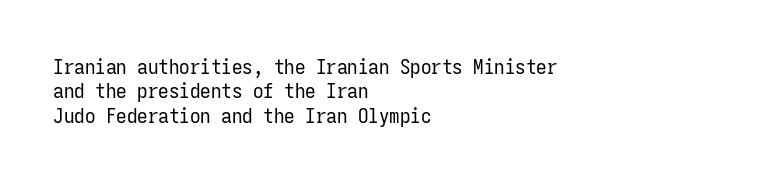
The passage is arranged the way most books set body copy — flush left. The passage shown is not bold in any degree. Is there any slant? The stems are plumb. Type without underlining. There is no visible air inserted between adjacent glyphs.
